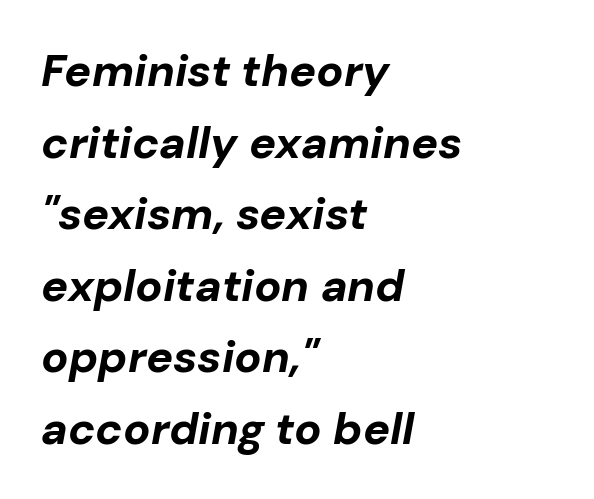
{"italic": "yes", "lean": "right", "slant_degrees": 10, "bold": "yes", "weight": "bold", "width": "normal", "stroke_contrast": "low", "x_height": "medium", "monospaced": "no", "underline": "no", "align": "left", "line_spacing": "normal", "line_spacing_ratio": 1.59, "letter_spacing": "normal", "letter_spacing_em": 0.0, "glyph_px": 45}
